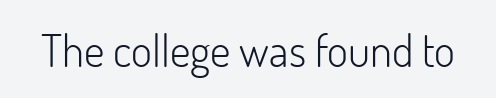
A typesetter would call this proportional, since set widths differ per character. Grotesque or geometric, the face here clearly has no serifs. Short note: letters normally spaced. The space beneath each line is pristine and unruled.
